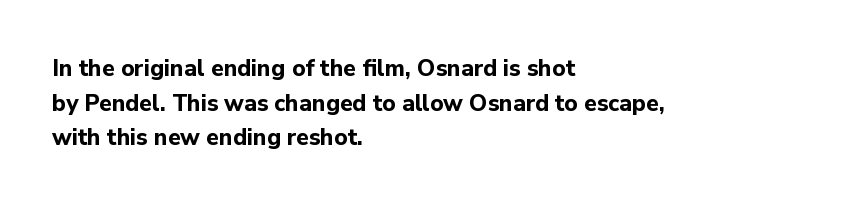
The image shows 23 px bold type, upright; set left-aligned, normal line spacing (1.51x), normal letter spacing, not underlined.
